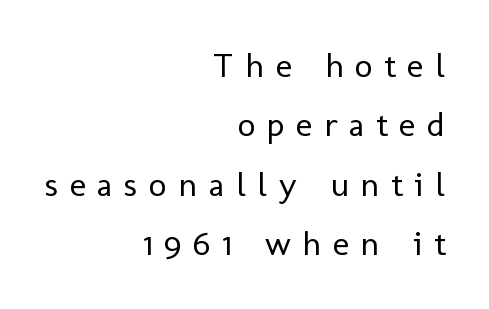
The image shows 35 px regular-weight sans-serif type, upright; set right-aligned, normal line spacing (1.7x), unusually wide letter spacing (+0.33 em), not underlined; low stroke contrast and a medium x-height.
